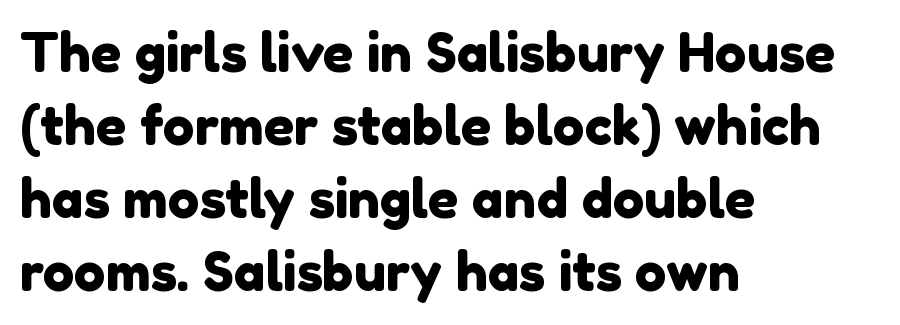
The image shows 53 px sans-serif type; set left-aligned, normal line spacing (1.38x), normal letter spacing, not underlined; a medium x-height.
